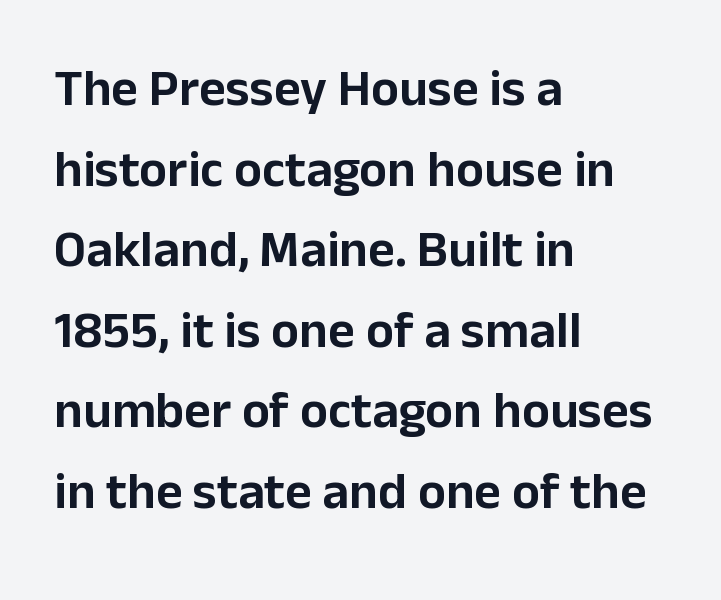
{"serif": "no", "italic": "no", "width": "normal", "stroke_contrast": "low", "x_height": "medium", "monospaced": "no", "underline": "no", "align": "left", "line_spacing": "normal", "line_spacing_ratio": 1.55, "letter_spacing": "normal", "letter_spacing_em": 0.0, "glyph_px": 52}
